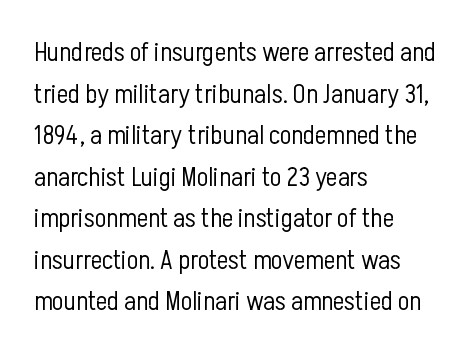
The image shows 27 px text type, upright; set left-aligned, normal line spacing (1.54x), normal letter spacing, not underlined.
